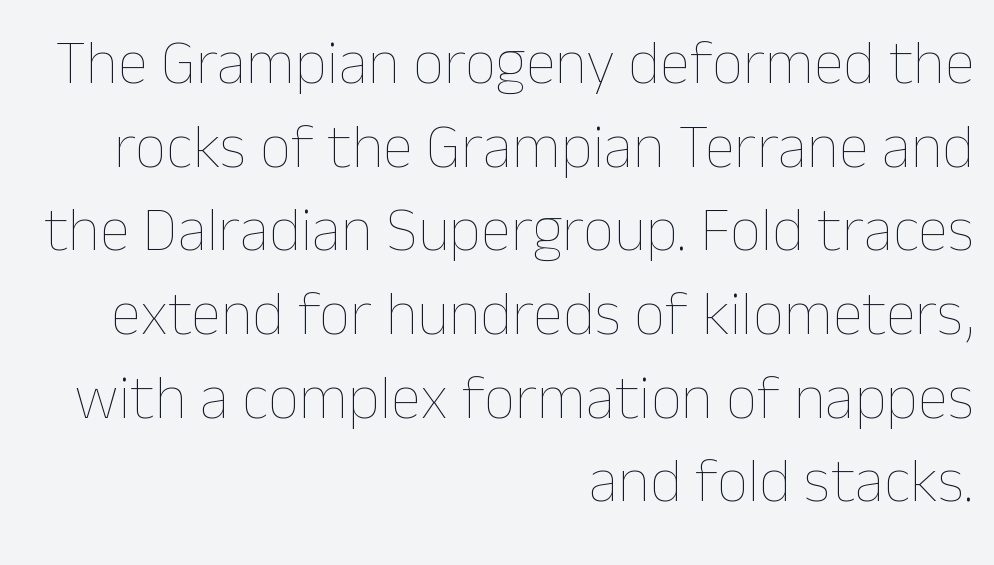
This is the regular roman posture of the typeface. Notice how the passage keeps a crisp vertical edge on the right only. Notice how descenders clear the ascenders below comfortably — that's standard leading. How are the letters spaced? Ordinarily, with no added tracking. Looks like regular typesetting: each glyph gets only the width it needs. A quiet, ordinary-to-light weight characterises the typeface.
